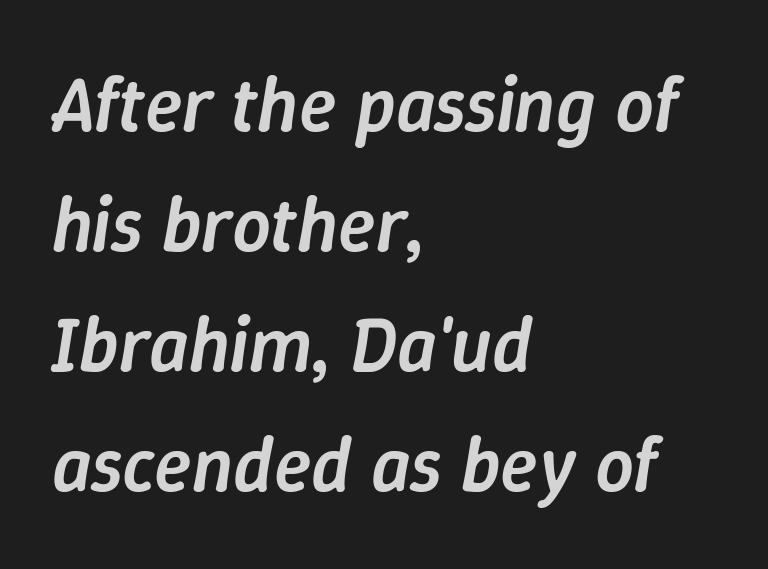
Q: Is the text bold? A: Semi-bold.
Q: Is the text italic (slanted)? A: Yes, it leans right by about 9 degrees.
Q: Is the text underlined? A: No.
Q: How is the paragraph aligned? A: Left-aligned.
Q: Is the spacing between letters normal or unusually wide? A: Normal.
Q: Is the spacing between lines tight, normal or loose? A: Normal.
Q: Width (condensed, normal, or wide)? A: Normal.
Q: Stroke contrast? A: Low.
Q: x-height? A: Medium.
Q: Monospaced? A: No.
